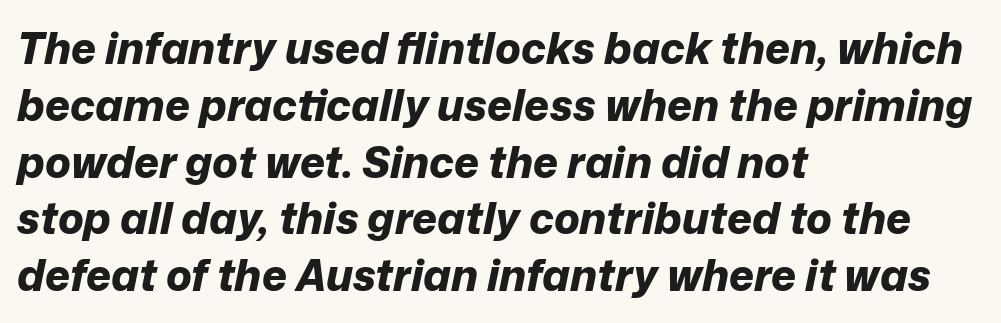
The image shows 43 px bold type, italic (leaning right); set left-aligned, normal line spacing (1.32x), normal letter spacing, not underlined; low stroke contrast and a medium x-height.
